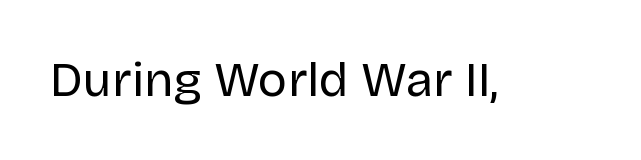
{"serif": "no", "italic": "no", "bold": "no", "weight": "regular", "width": "normal", "stroke_contrast": "low", "x_height": "large", "monospaced": "no", "underline": "no", "letter_spacing": "normal", "letter_spacing_em": 0.0, "glyph_px": 49}
